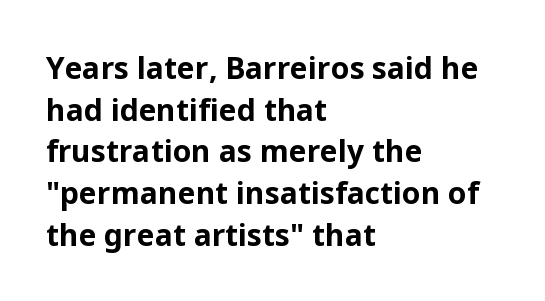
{"serif": "no", "italic": "no", "bold": "yes", "weight": "bold", "width": "normal", "stroke_contrast": "low", "x_height": "medium", "monospaced": "no", "underline": "no", "align": "left", "line_spacing": "normal", "line_spacing_ratio": 1.39, "letter_spacing": "normal", "letter_spacing_em": 0.0, "glyph_px": 30}
